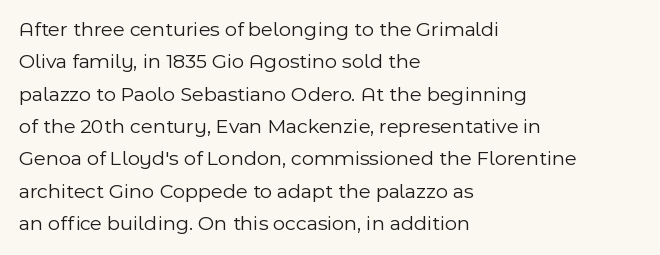
Words float on clear page, feet unadorned. Letters have the restrained weight of plain body copy at most. Horizontal alignment here is leftward, the default for most running prose. Whoever set this chose a conventional vertical rhythm. This sample uses an upright cut, with every glyph sitting square on the baseline.
